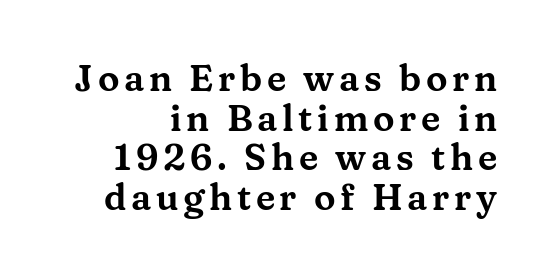
{"serif": "yes", "italic": "no", "width": "wide", "stroke_contrast": "medium", "x_height": "medium", "monospaced": "no", "underline": "no", "line_spacing": "tight", "line_spacing_ratio": 1.1, "glyph_px": 36}
